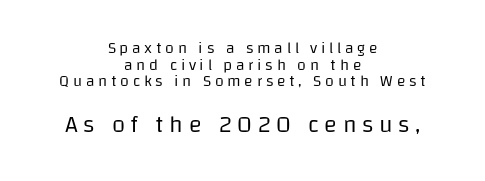
Both edges are ragged and mirror each other, which tells us the setting is centered. This layout puts the modest block above and the oversized block below. It's the straight-up-and-down kind of type. Closely set lines give the paragraph a compact silhouette.
